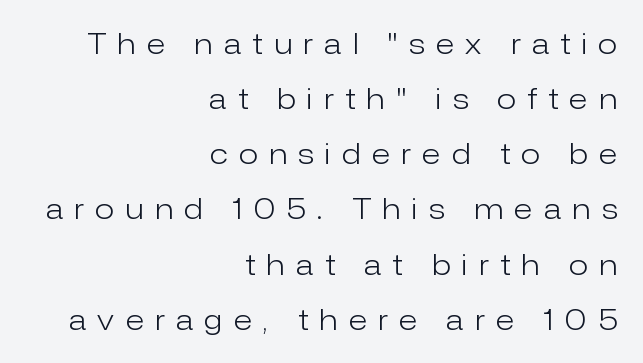
No heavy texture on the line: the type isn't bold. The line-height multiplier appears high, well above default. Short note: letters widely spaced. Does the copy run flush right? Yes — the right margin is perfectly even.
